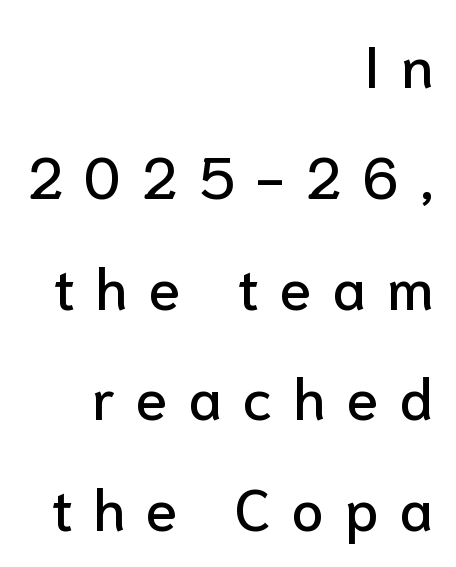
Q: Is the text italic (slanted)? A: No, it is upright.
Q: Is the typeface a serif or a sans-serif typeface? A: Sans-serif.
Q: Is the text underlined? A: No.
Q: How is the paragraph aligned? A: Right-aligned.
Q: Is the spacing between letters normal or unusually wide? A: Unusually wide.
Q: Is the spacing between lines tight, normal or loose? A: Loose.
Q: Width (condensed, normal, or wide)? A: Normal.
Q: Stroke contrast? A: Low.
Q: x-height? A: Medium.
Q: Monospaced? A: No.
